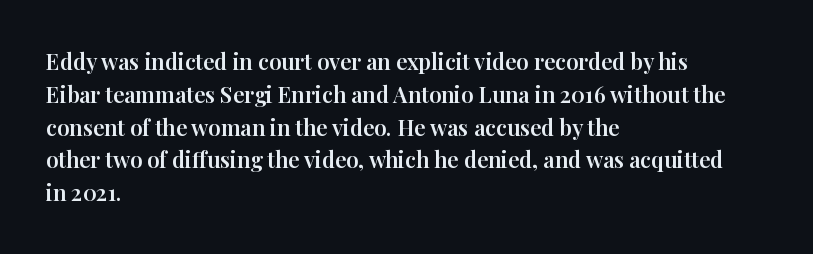
Q: Is the text italic (slanted)? A: No, it is upright.
Q: Is the text underlined? A: No.
Q: How is the paragraph aligned? A: Left-aligned.
Q: Is the spacing between letters normal or unusually wide? A: Normal.
Q: Is the spacing between lines tight, normal or loose? A: Normal.
